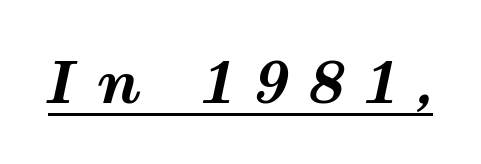
The image shows 57 px bold, wide type, italic (leaning right); set unusually wide letter spacing (+0.39 em), underlined; medium stroke contrast and a medium x-height.
